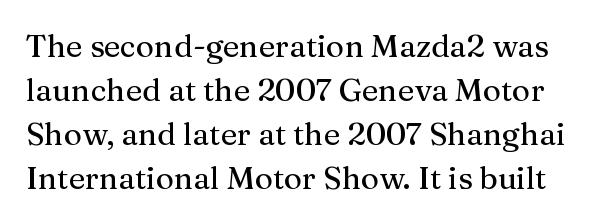
A clean baseline with only descenders dipping below it. This sample has the flowing, uneven cadence of proportional lettering. Classification — serif. The passage shown has conventional tracking throughout. Quick note: not italic, upright. Regular leading.
